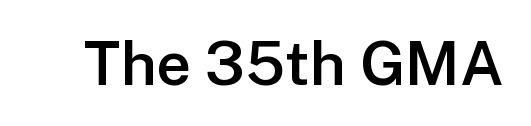
{"serif": "no", "italic": "no", "bold": "semi", "weight": "semibold", "width": "normal", "stroke_contrast": "low", "x_height": "medium", "monospaced": "no", "underline": "no", "letter_spacing": "normal", "letter_spacing_em": 0.0, "glyph_px": 61}
